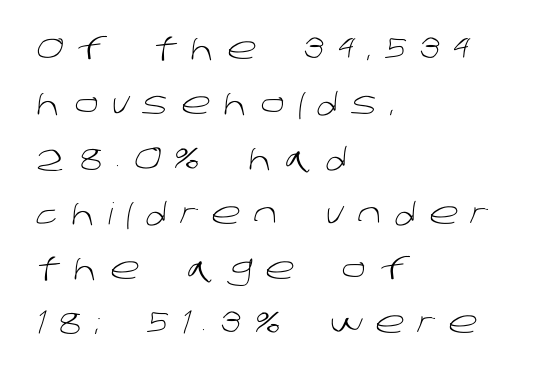
The image shows 30 px light sans-serif type; set left-aligned, line spacing 1.83x, unusually wide letter spacing (+0.45 em), not underlined; low stroke contrast and a large x-height.
